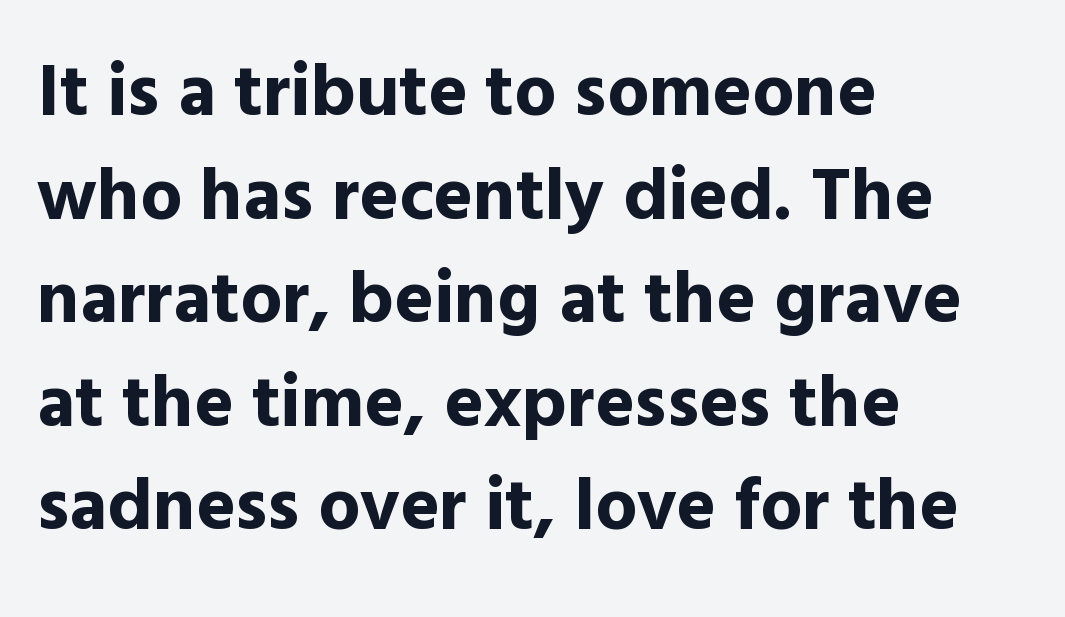
{"serif": "no", "italic": "no", "bold": "yes", "weight": "bold", "width": "normal", "x_height": "medium", "monospaced": "no", "underline": "no", "align": "left", "line_spacing": "normal", "line_spacing_ratio": 1.4, "letter_spacing": "normal", "letter_spacing_em": 0.0, "glyph_px": 74}
